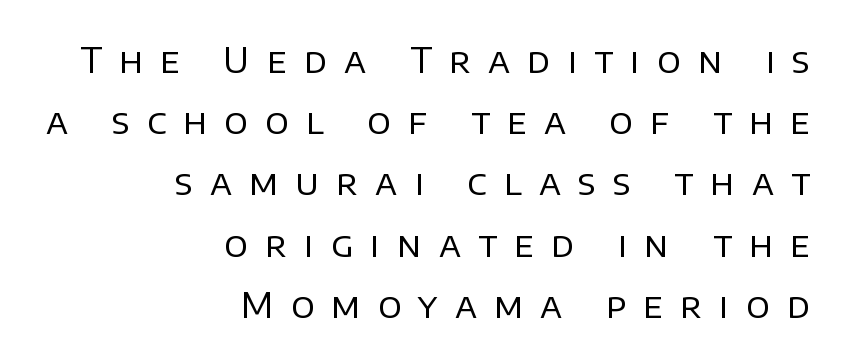
{"serif": "no", "italic": "no", "bold": "no", "weight": "regular", "width": "normal", "stroke_contrast": "low", "x_height": "large", "monospaced": "no", "underline": "no", "align": "right", "line_spacing_ratio": 1.75, "letter_spacing": "wide", "letter_spacing_em": 0.49, "glyph_px": 35}
